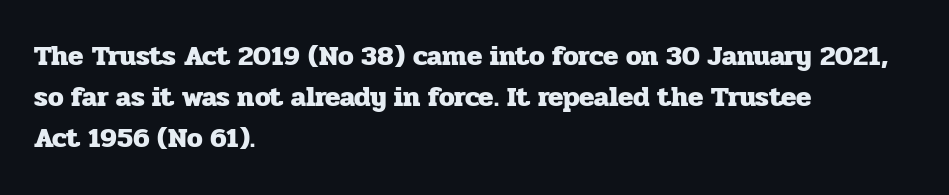
{"serif": "yes", "italic": "no", "bold": "yes", "weight": "heavy", "width": "normal", "stroke_contrast": "low", "x_height": "medium", "monospaced": "no", "underline": "no", "align": "left", "line_spacing": "normal", "line_spacing_ratio": 1.47, "letter_spacing": "normal", "letter_spacing_em": 0.0, "glyph_px": 28}
